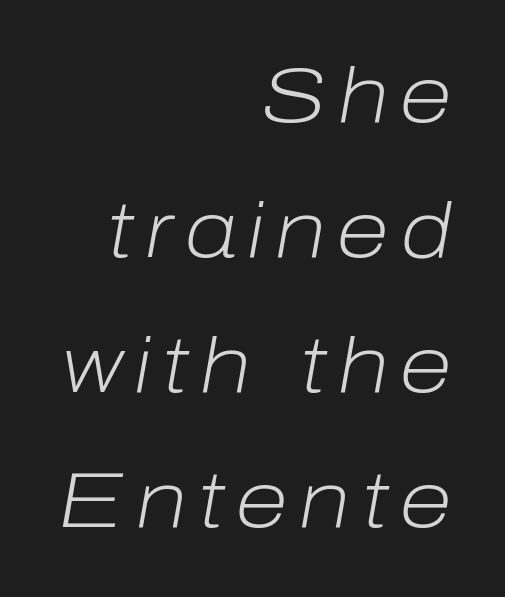
The weight tops out at a normal text grade. These lines are rendered in a variable-pitch font. The passage shown is not underscored anywhere. If you drew a ruler down the right edge, every line would touch it. Quick note: italic.
